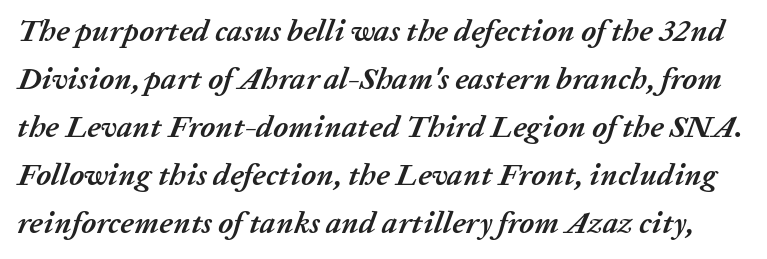
{"italic": "yes", "lean": "right", "slant_degrees": 20, "bold": "yes", "weight": "semibold", "width": "normal", "stroke_contrast": "low", "x_height": "medium", "monospaced": "no", "underline": "no", "line_spacing": "normal", "line_spacing_ratio": 1.55, "letter_spacing": "normal", "letter_spacing_em": 0.0, "glyph_px": 31}
